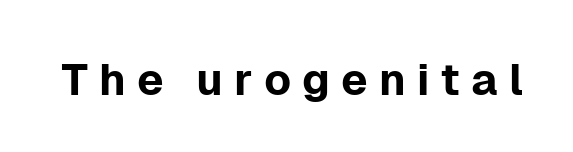
The image shows 44 px sans-serif type, upright; set unusually wide letter spacing (+0.25 em), not underlined; low stroke contrast and a medium x-height.
